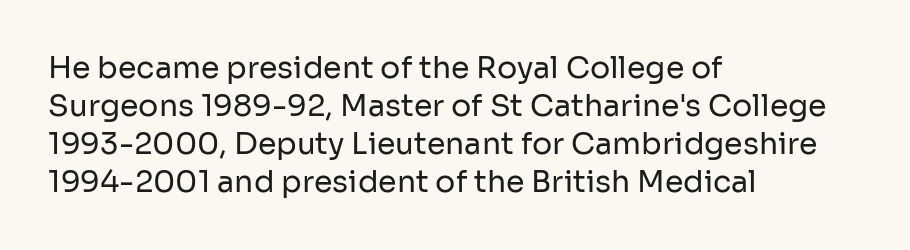
Q: Is the text bold? A: No.
Q: Is the text italic (slanted)? A: No, it is upright.
Q: Is the typeface a serif or a sans-serif typeface? A: Sans-serif.
Q: Is the text underlined? A: No.
Q: How is the paragraph aligned? A: Left-aligned.
Q: Is the spacing between letters normal or unusually wide? A: Normal.
Q: Is the spacing between lines tight, normal or loose? A: Normal.
Q: Width (condensed, normal, or wide)? A: Normal.
Q: Stroke contrast? A: Low.
Q: x-height? A: Medium.
Q: Monospaced? A: No.
